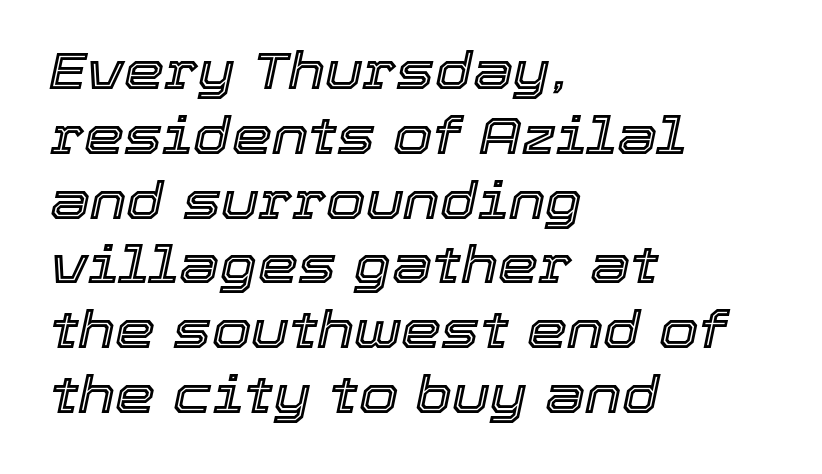
The text block is weighted toward the left margin, trailing off unevenly rightward. No word sits above an underline. Quick note: interline space is typical. Words appear dense and cohesive because spacing is normal. The specimen reads as italic at a glance.
